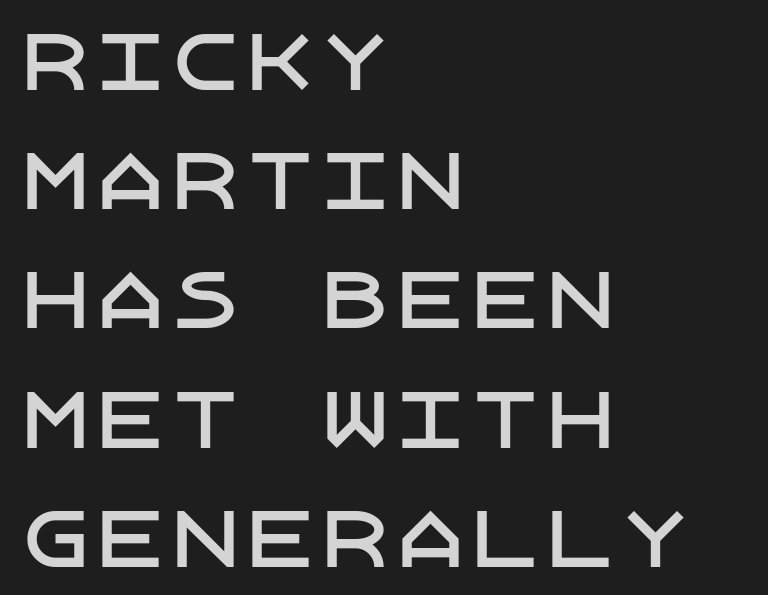
The image shows 75 px sans-serif type, upright; set left-aligned, normal line spacing (1.59x), normal letter spacing, not underlined; low stroke contrast and a large x-height.
